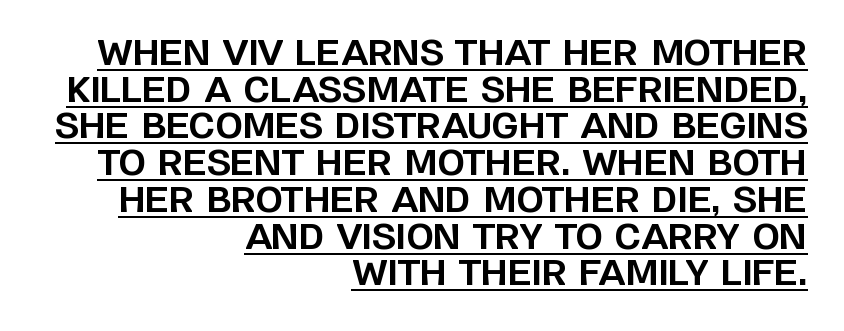
{"serif": "no", "italic": "no", "bold": "yes", "weight": "bold", "width": "normal", "stroke_contrast": "low", "x_height": "large", "monospaced": "no", "underline": "yes", "align": "right", "line_spacing": "tight", "line_spacing_ratio": 1.05, "letter_spacing": "normal", "letter_spacing_em": 0.0, "glyph_px": 35}
